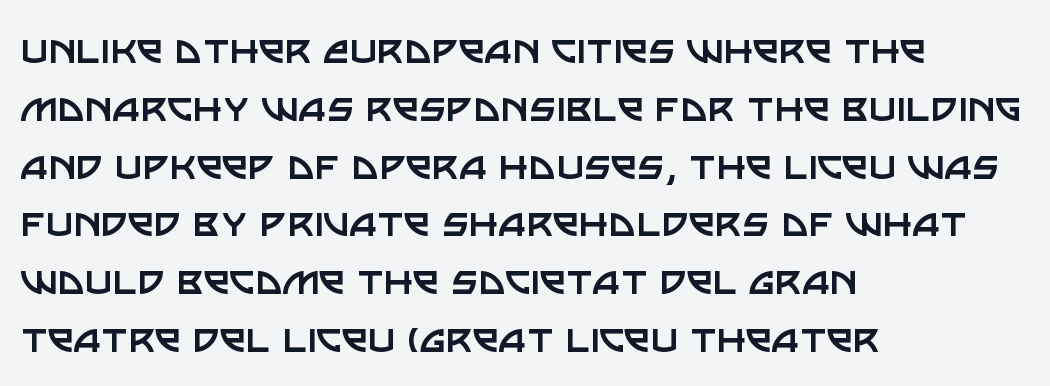
The image shows 47 px regular-weight sans-serif type, upright; set left-aligned, line spacing 1.23x, normal letter spacing, not underlined; low stroke contrast and a large x-height.
